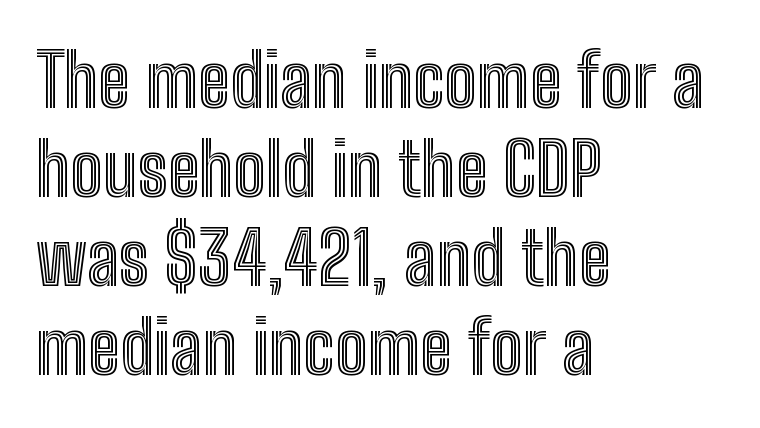
The image shows 73 px condensed type, upright; set left-aligned, line spacing 1.22x, normal letter spacing, not underlined; a medium x-height.
